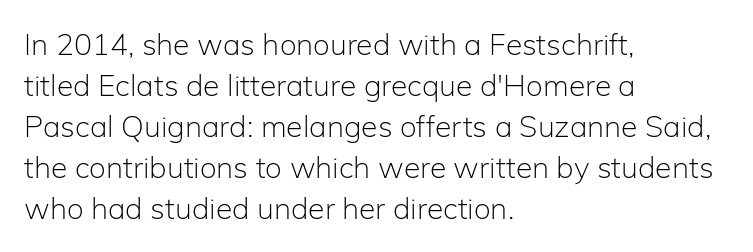
The rag falls on the right side of this text block. Words appear dense and cohesive because spacing is normal. The letters advance in unequal steps, a hallmark of proportional type. On a weight scale, this lands at 450 or below.
